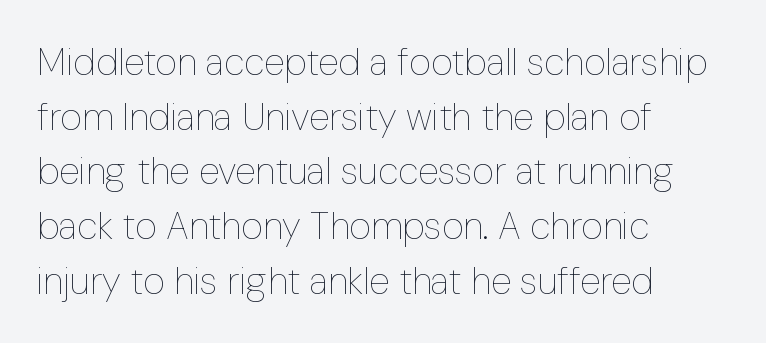
No italicization has been applied; the sample stays upright. The passage shown is typed in a proportional face where columns would drift. Regular leading. In terms of letterspacing, this is plain default setting. A bare baseline throughout the passage. The typesetting does not lean heavy: it is not bold.
